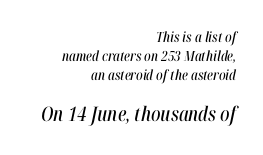
Quick note: italic. You could call the tracking neutral — neither tight nor loose. In CSS terms this would be text-align: right. Is the lower block the larger one? Yes — the lower block carries the bigger type. The line-height multiplier appears to be the usual default. Quick note: underline off.
